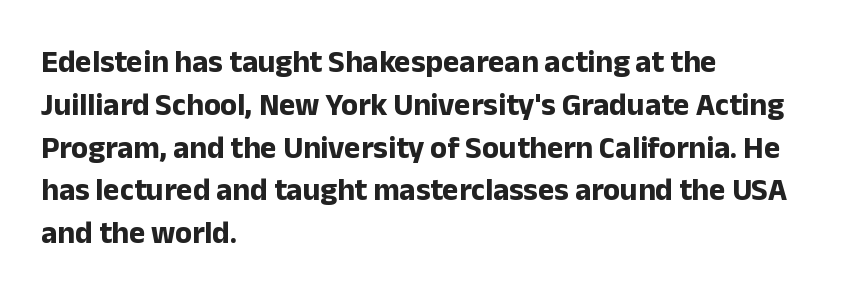
{"serif": "no", "italic": "no", "bold": "yes", "weight": "bold", "width": "normal", "stroke_contrast": "low", "x_height": "medium", "monospaced": "no", "underline": "no", "align": "left", "line_spacing": "normal", "line_spacing_ratio": 1.38, "letter_spacing": "normal", "letter_spacing_em": 0.0, "glyph_px": 31}
